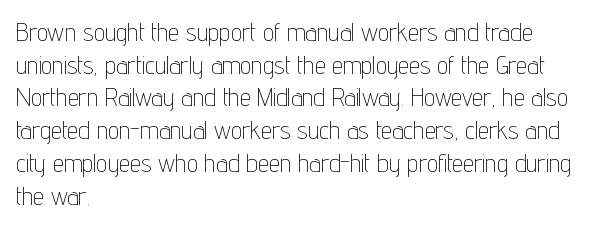
{"italic": "no", "bold": "no", "underline": "no", "align": "left", "line_spacing": "normal", "line_spacing_ratio": 1.31, "letter_spacing": "normal", "letter_spacing_em": 0.0, "glyph_px": 25}
